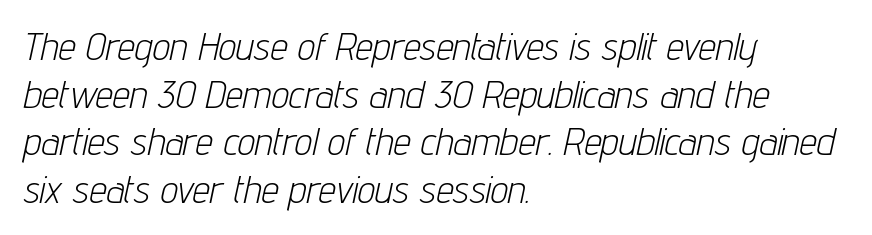
You could not count columns in this text — the font is proportionally spaced. Descenders hang freely into open space. This sample uses plain, unmodified letter spacing. There's an unmistakable incline to the writing here.
